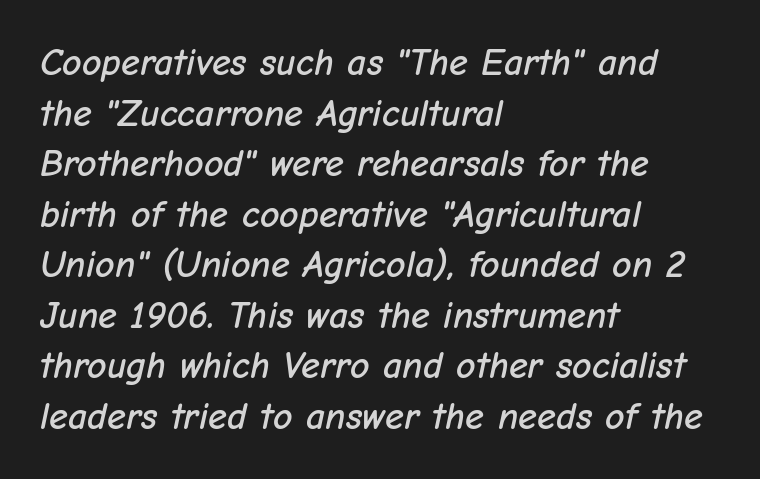
The image shows 38 px text type, italic (leaning right); set left-aligned, normal line spacing (1.33x), normal letter spacing, not underlined; low stroke contrast and a medium x-height.
